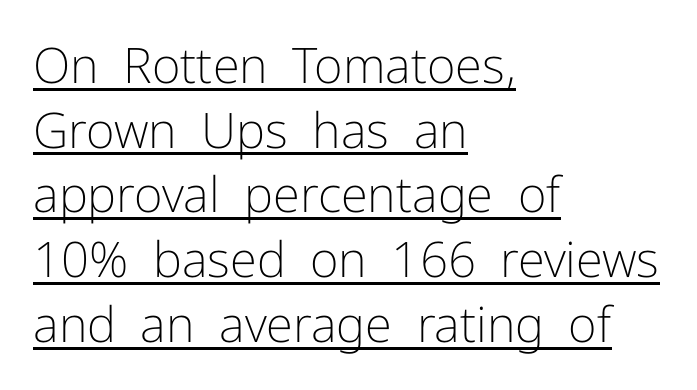
The image shows 49 px light sans-serif type, upright; set left-aligned, normal line spacing (1.32x), normal letter spacing, underlined; low stroke contrast and a medium x-height.
